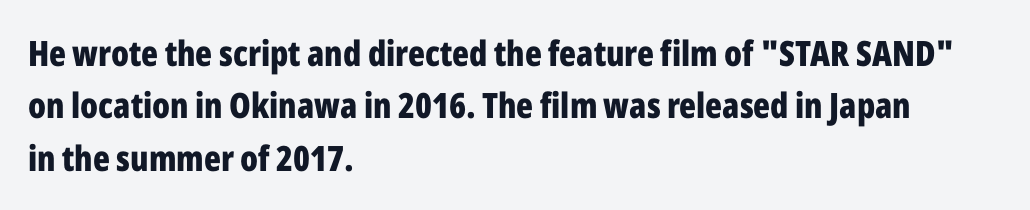
The image shows 35 px bold, condensed sans-serif type, upright; set left-aligned, normal line spacing (1.5x), normal letter spacing, not underlined; low stroke contrast and a medium x-height.
